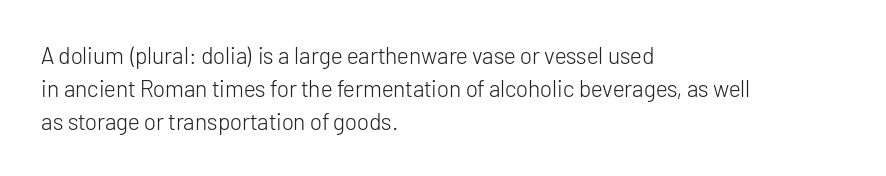
The image shows 23 px text type, upright; set left-aligned, normal line spacing (1.43x), normal letter spacing, not underlined.
